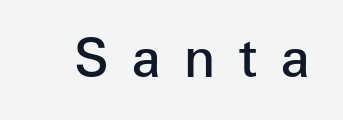
Its strokes are somewhat broadened, the hallmark of semibold type. Observe the wide spacing: letters keep a clear distance from each other. This is sans-serif lettering, the kind often seen on screens and signage. Clear beneath every line of the passage. Italic? Not at all — the glyphs are vertical.
